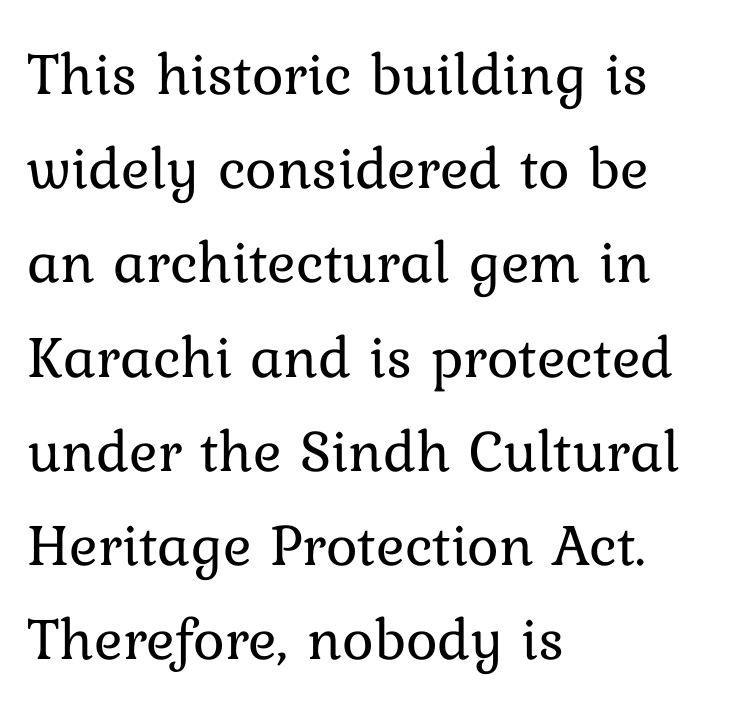
Q: Is the text bold? A: No.
Q: Is the text italic (slanted)? A: No, it is upright.
Q: Is the text underlined? A: No.
Q: How is the paragraph aligned? A: Left-aligned.
Q: Is the spacing between letters normal or unusually wide? A: Normal.
Q: Is the spacing between lines tight, normal or loose? A: Normal.
Q: Width (condensed, normal, or wide)? A: Normal.
Q: Stroke contrast? A: Low.
Q: x-height? A: Medium.
Q: Monospaced? A: No.
